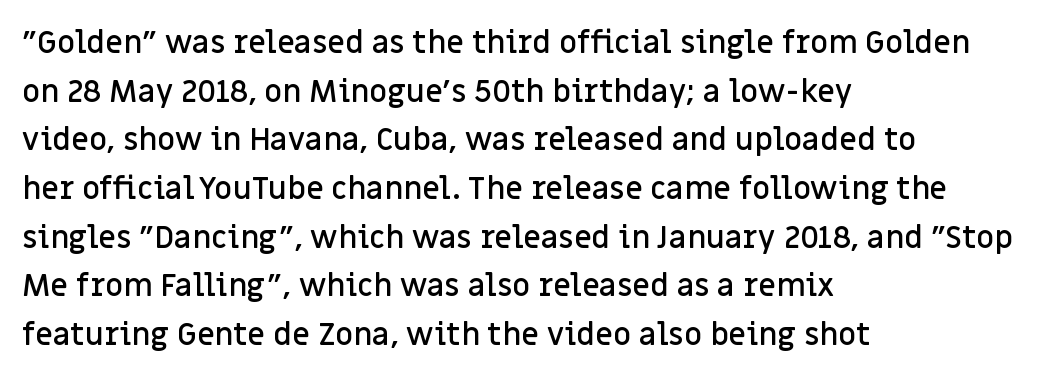
Q: Is the text bold? A: Semi-bold.
Q: Is the text italic (slanted)? A: No, it is upright.
Q: Is the typeface a serif or a sans-serif typeface? A: Sans-serif.
Q: Is the text underlined? A: No.
Q: How is the paragraph aligned? A: Left-aligned.
Q: Is the spacing between letters normal or unusually wide? A: Normal.
Q: Is the spacing between lines tight, normal or loose? A: Normal.
Q: Width (condensed, normal, or wide)? A: Normal.
Q: Stroke contrast? A: Low.
Q: x-height? A: Large.
Q: Monospaced? A: No.
